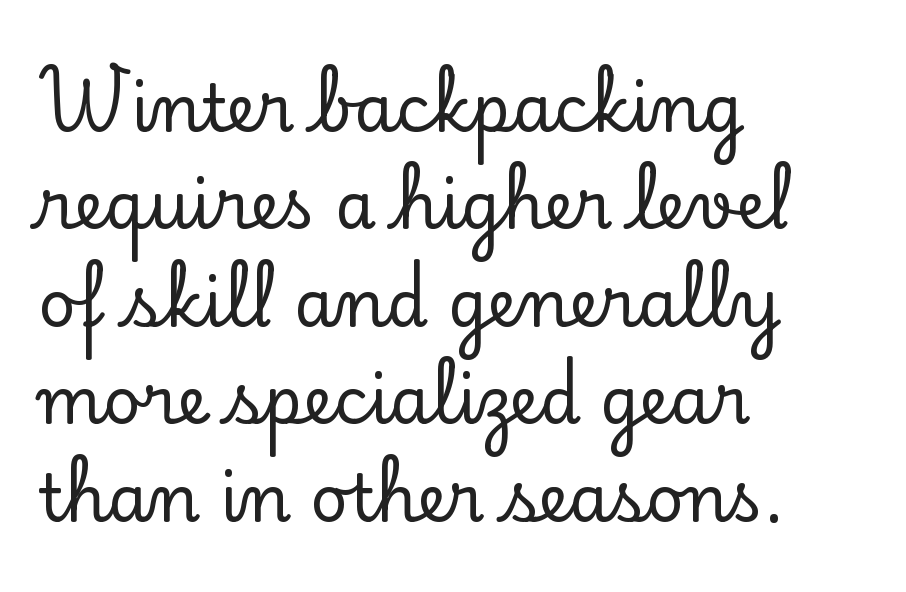
Q: Is the text italic (slanted)? A: No, it is upright.
Q: Is the typeface a serif or a sans-serif typeface? A: Serif.
Q: Is the text underlined? A: No.
Q: How is the paragraph aligned? A: Left-aligned.
Q: Is the spacing between letters normal or unusually wide? A: Normal.
Q: Is the spacing between lines tight, normal or loose? A: Normal.
Q: Width (condensed, normal, or wide)? A: Normal.
Q: Stroke contrast? A: Low.
Q: x-height? A: Small.
Q: Monospaced? A: No.
